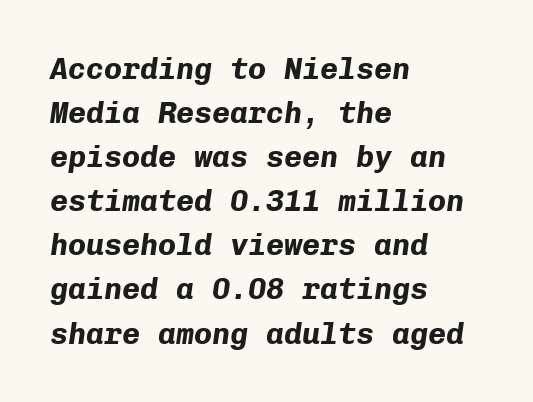
The image shows 30 px bold type, italic (leaning right), monospaced; set left-aligned, normal line spacing (1.47x), normal letter spacing, not underlined; low stroke contrast and a medium x-height.
